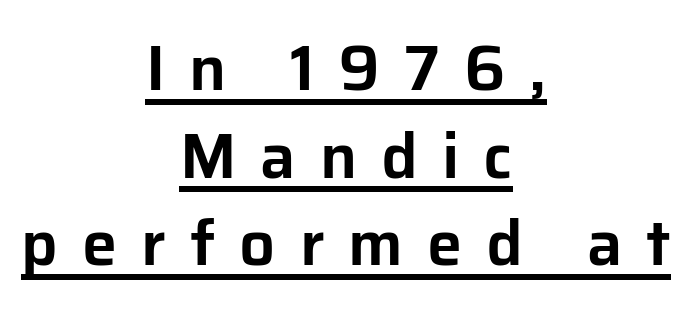
The image shows 63 px sans-serif type, upright; set centered, normal line spacing (1.39x), unusually wide letter spacing (+0.38 em), underlined; low stroke contrast and a medium x-height.
